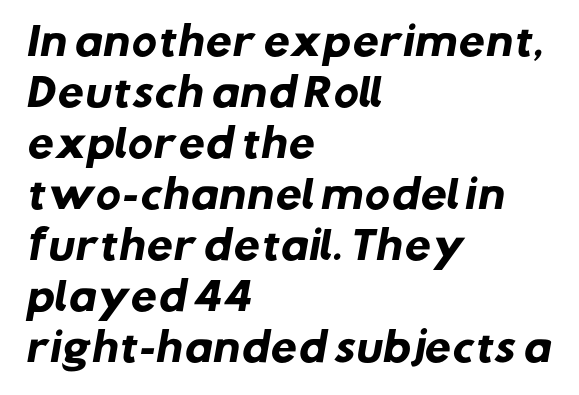
{"serif": "no", "bold": "yes", "weight": "heavy", "width": "normal", "stroke_contrast": "low", "x_height": "medium", "monospaced": "no", "underline": "no", "align": "left", "line_spacing": "normal", "line_spacing_ratio": 1.34, "letter_spacing": "normal", "letter_spacing_em": 0.0, "glyph_px": 38}
